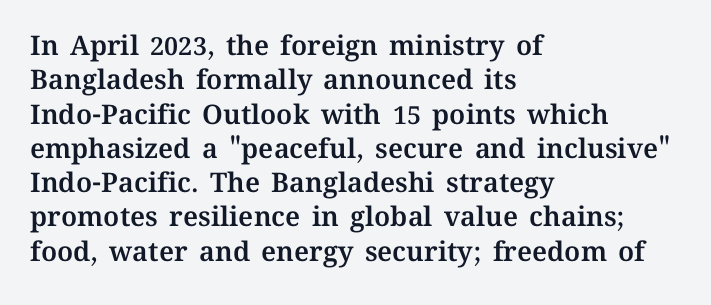
{"italic": "no", "underline": "no", "align": "left", "line_spacing": "normal", "line_spacing_ratio": 1.27, "letter_spacing": "normal", "letter_spacing_em": 0.0, "glyph_px": 27}
